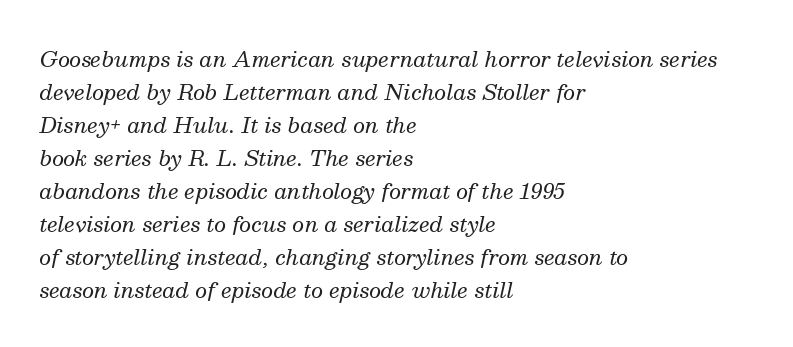
There is no visible air inserted between adjacent glyphs. The leading is moderate, giving the passage an even texture. Words float on clear page, feet unadorned. The glyphs look as if they've been sheared to an angle.
